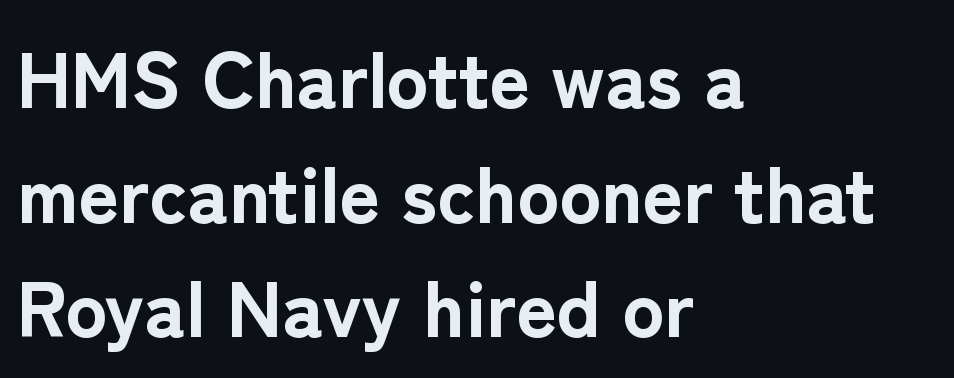
Bare-footed words on every line. Proportional: the letters do not fall into vertical columns. As a designer I'd log this as weight 700, bold. The rows are spaced the way most documents space them. These lines keep a tight, regular rhythm from letter to letter.
